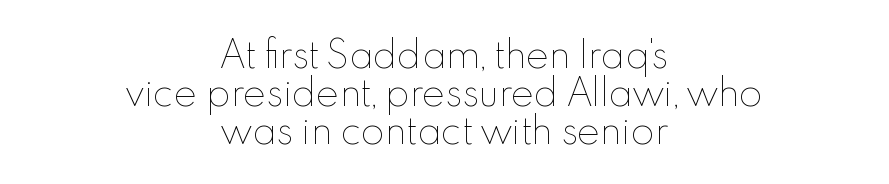
{"italic": "no", "bold": "no", "weight": "thin", "width": "normal", "x_height": "small", "monospaced": "no", "underline": "no", "align": "center", "line_spacing": "tight", "line_spacing_ratio": 1.09, "letter_spacing": "normal", "letter_spacing_em": 0.0, "glyph_px": 35}
